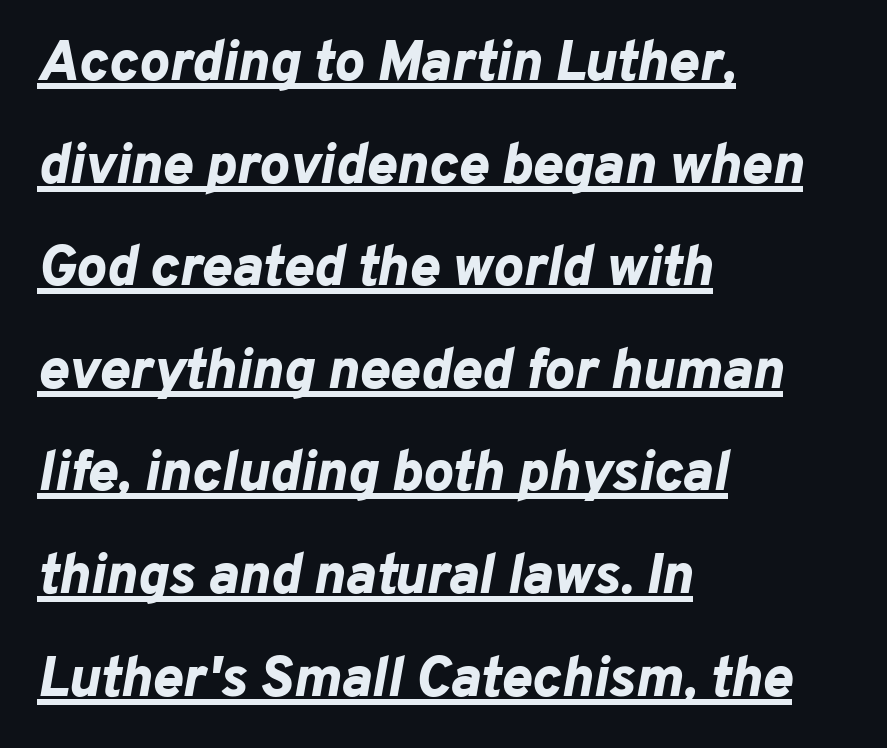
Q: Is the text bold? A: Yes.
Q: Is the text italic (slanted)? A: Yes, it leans right by about 10 degrees.
Q: Is the text underlined? A: Yes.
Q: How is the paragraph aligned? A: Left-aligned.
Q: Is the spacing between letters normal or unusually wide? A: Normal.
Q: Width (condensed, normal, or wide)? A: Normal.
Q: Stroke contrast? A: Low.
Q: x-height? A: Medium.
Q: Monospaced? A: No.
